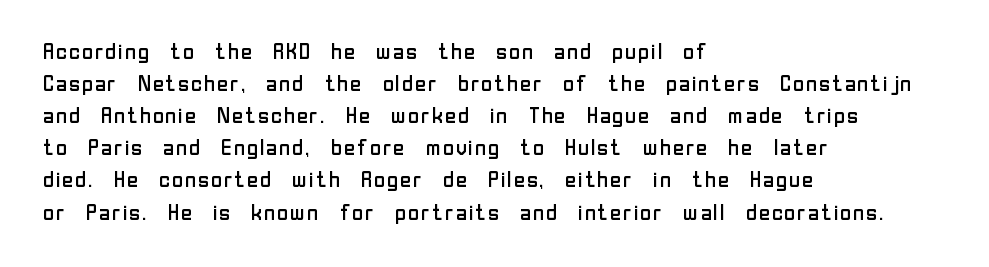
The image shows 22 px text type, upright; set left-aligned, normal line spacing (1.46x), normal letter spacing, not underlined.
